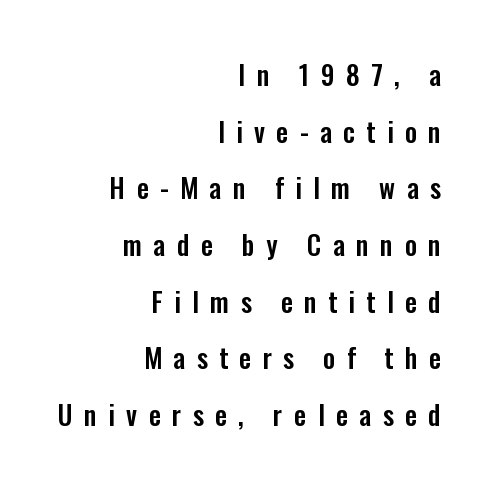
The image shows 27 px text type, upright; set right-aligned, loose line spacing (2.1x), unusually wide letter spacing (+0.42 em), not underlined.
